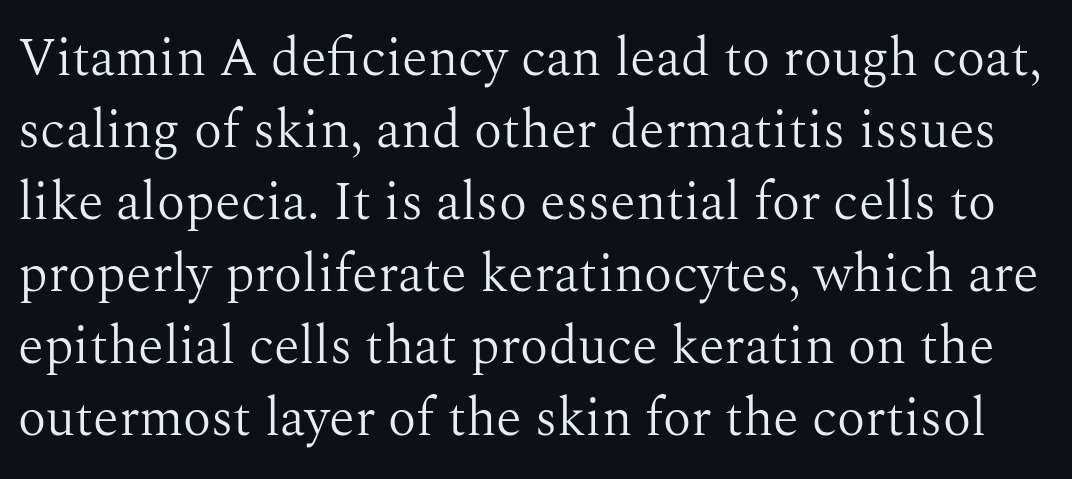
Q: Is the text bold? A: No.
Q: Is the text italic (slanted)? A: No, it is upright.
Q: Is the typeface a serif or a sans-serif typeface? A: Serif.
Q: Is the text underlined? A: No.
Q: Is the spacing between letters normal or unusually wide? A: Normal.
Q: Is the spacing between lines tight, normal or loose? A: Normal.
Q: Width (condensed, normal, or wide)? A: Normal.
Q: Stroke contrast? A: Medium.
Q: x-height? A: Medium.
Q: Monospaced? A: No.
